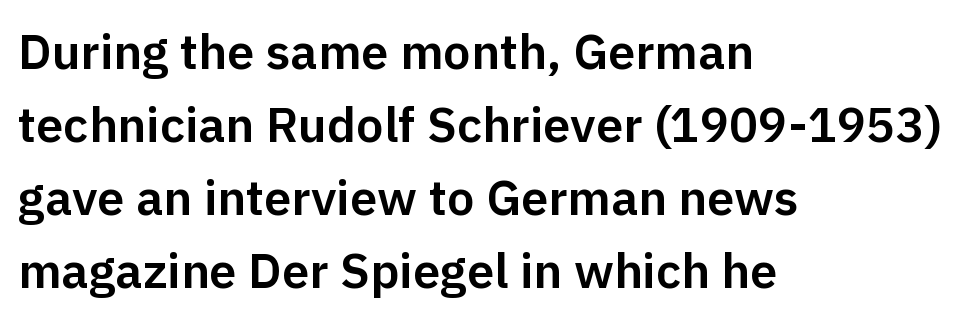
The image shows 49 px sans-serif type, upright; set left-aligned, normal line spacing (1.49x), normal letter spacing, not underlined; low stroke contrast and a medium x-height.
